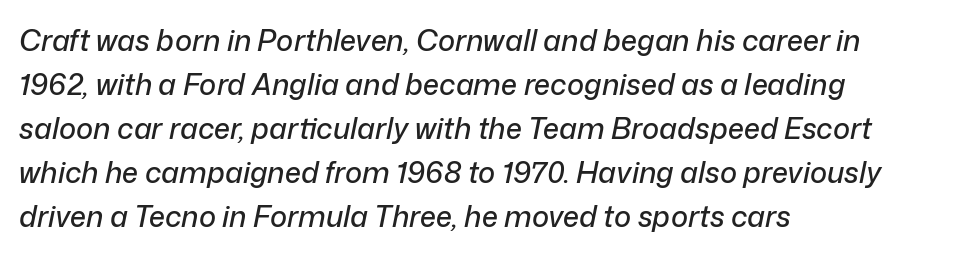
The image shows 29 px text type, italic (leaning right); set left-aligned, normal line spacing (1.52x), normal letter spacing, not underlined; low stroke contrast and a medium x-height.
